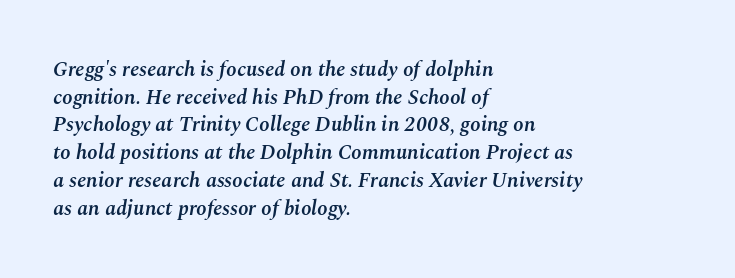
{"italic": "yes", "lean": "right", "slant_degrees": 10, "bold": "semi", "underline": "no", "align": "left", "line_spacing": "normal", "line_spacing_ratio": 1.32, "letter_spacing": "normal", "letter_spacing_em": 0.0, "glyph_px": 21}
